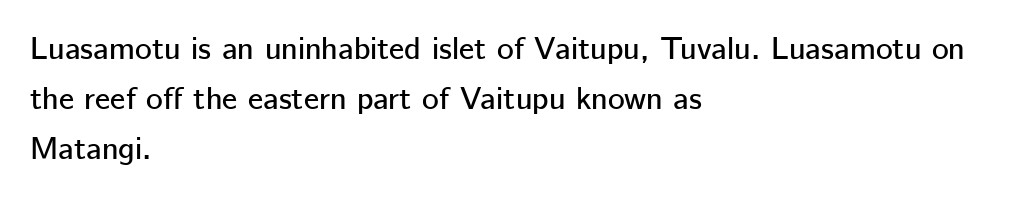
{"serif": "no", "italic": "no", "width": "normal", "stroke_contrast": "low", "x_height": "medium", "monospaced": "no", "underline": "no", "align": "left", "line_spacing": "normal", "line_spacing_ratio": 1.56, "letter_spacing": "normal", "letter_spacing_em": 0.0, "glyph_px": 32}
